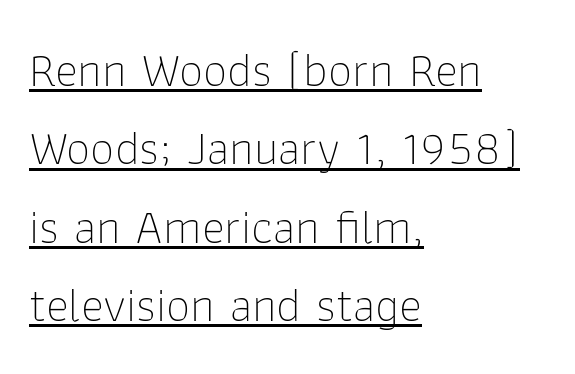
This sample uses plain, unmodified letter spacing. The typesetter chose a ragged-right arrangement here. Typographically, this falls in the sans-serif category. This rendering features underlined lettering. Do the characters align in a grid? No, the font is proportional. How would I describe the line gaps? Plain and ordinary.
